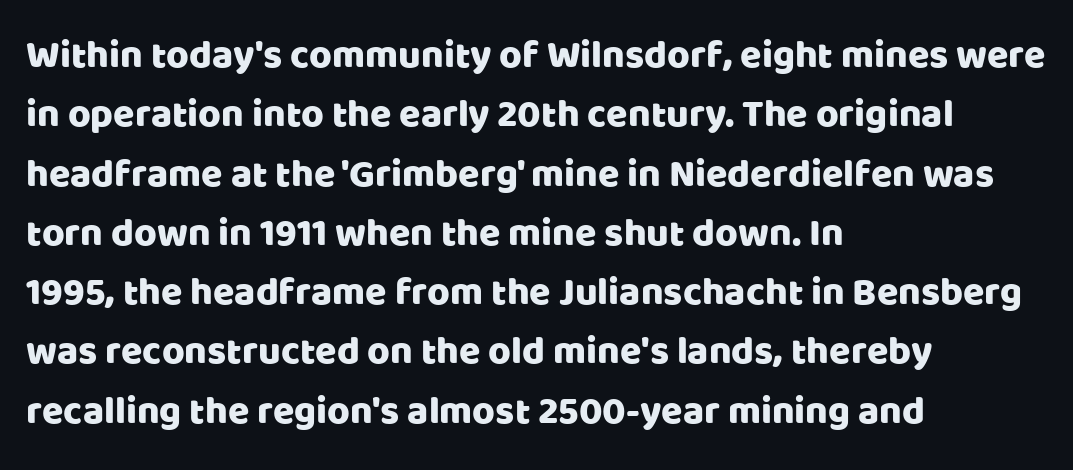
Q: Is the text italic (slanted)? A: No, it is upright.
Q: Is the typeface a serif or a sans-serif typeface? A: Sans-serif.
Q: Is the text underlined? A: No.
Q: How is the paragraph aligned? A: Left-aligned.
Q: Is the spacing between letters normal or unusually wide? A: Normal.
Q: Is the spacing between lines tight, normal or loose? A: Normal.
Q: Width (condensed, normal, or wide)? A: Normal.
Q: Stroke contrast? A: Low.
Q: x-height? A: Large.
Q: Monospaced? A: No.
